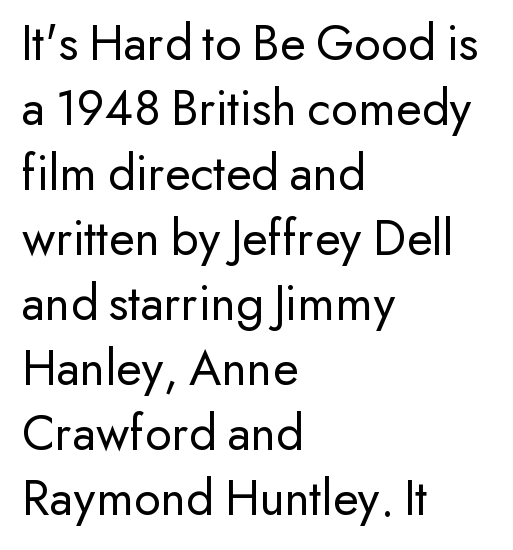
The image shows 52 px regular-weight sans-serif type, upright; set left-aligned, normal line spacing (1.25x), normal letter spacing, not underlined; low stroke contrast and a small x-height.
